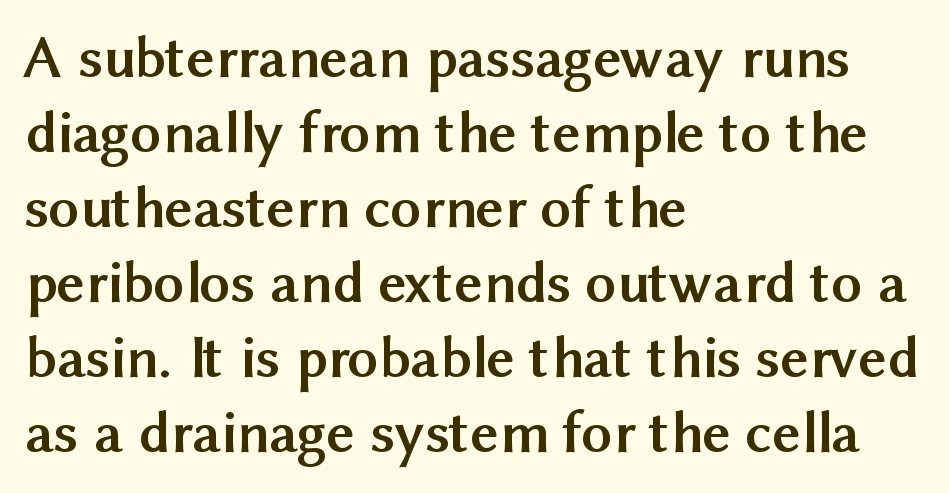
{"serif": "no", "italic": "no", "bold": "yes", "weight": "semibold", "width": "normal", "stroke_contrast": "medium", "x_height": "medium", "monospaced": "no", "underline": "no", "align": "left", "line_spacing_ratio": 1.23, "letter_spacing": "normal", "letter_spacing_em": 0.0, "glyph_px": 61}
